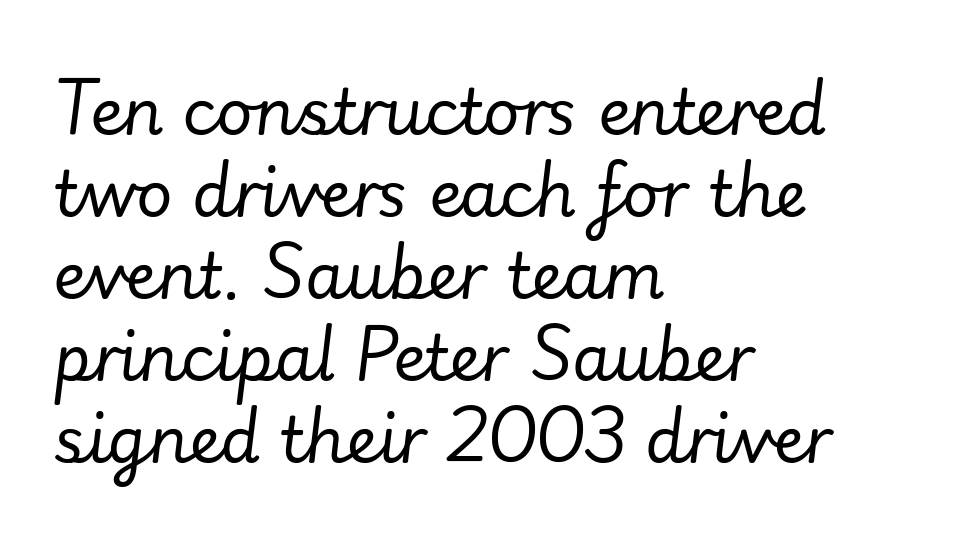
The image shows 63 px regular-weight type, italic (leaning right); set left-aligned, normal line spacing (1.3x), normal letter spacing, not underlined; low stroke contrast and a small x-height.
